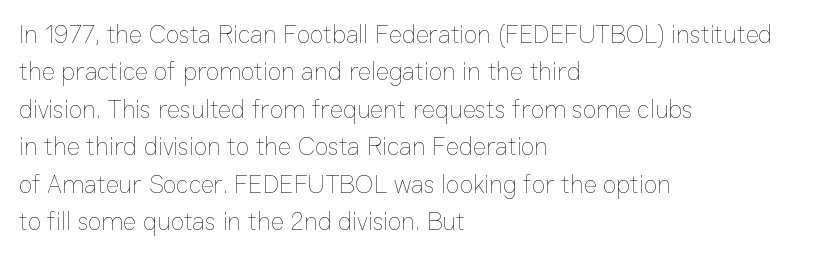
{"italic": "no", "bold": "no", "underline": "no", "align": "left", "line_spacing": "normal", "line_spacing_ratio": 1.5, "letter_spacing": "normal", "letter_spacing_em": 0.0, "glyph_px": 25}
